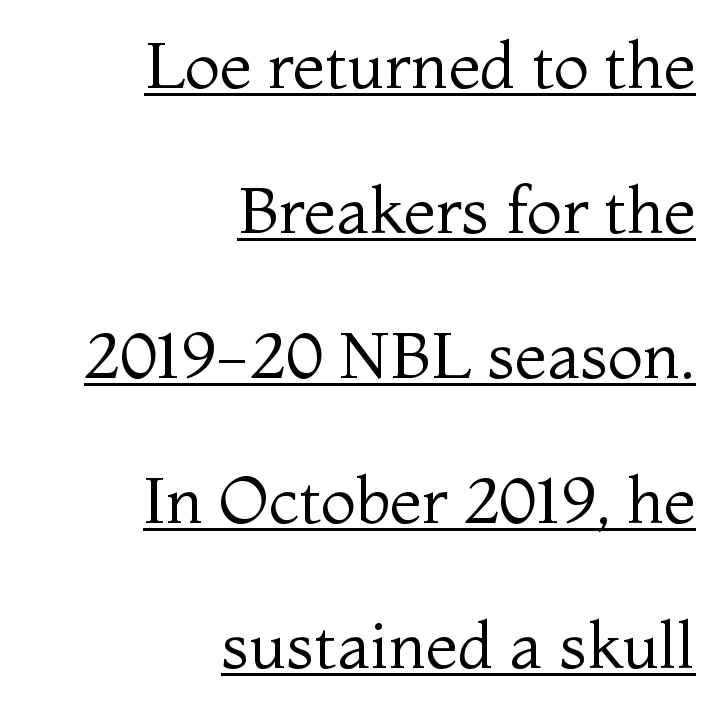
{"serif": "yes", "italic": "no", "bold": "no", "weight": "regular", "width": "normal", "stroke_contrast": "medium", "x_height": "medium", "monospaced": "no", "underline": "yes", "align": "right", "line_spacing": "loose", "line_spacing_ratio": 2.23, "letter_spacing": "normal", "letter_spacing_em": 0.0, "glyph_px": 65}
